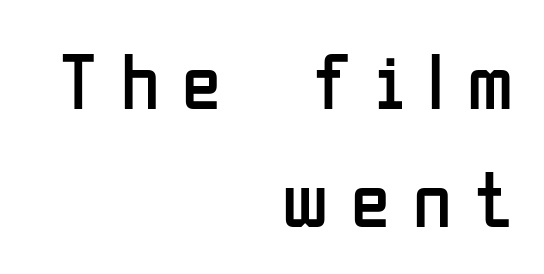
When letters stand straight like this, we call the style roman or upright. The horizontal fit of the characters is loose and conspicuously gappy. The space directly below the letters is spotless. Each letter keeps its own natural width here, so spacing adapts to shape.
